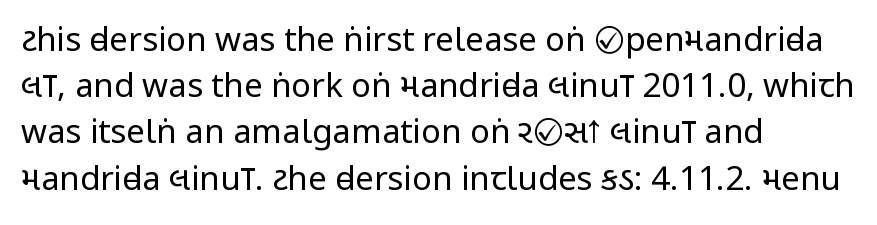
Q: Is the text bold? A: No.
Q: Is the text italic (slanted)? A: No, it is upright.
Q: Is the typeface a serif or a sans-serif typeface? A: Sans-serif.
Q: Is the text underlined? A: No.
Q: How is the paragraph aligned? A: Left-aligned.
Q: Is the spacing between letters normal or unusually wide? A: Normal.
Q: Is the spacing between lines tight, normal or loose? A: Normal.
Q: Width (condensed, normal, or wide)? A: Condensed.
Q: Stroke contrast? A: Low.
